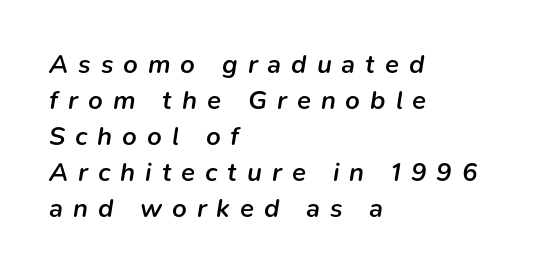
This block has exactly the height ordinary leading produces. These words are printed semibold, heavier than regular yet not bold. Descenders are the only things crossing below the line. The gaps between neighbouring characters are conspicuously large.
